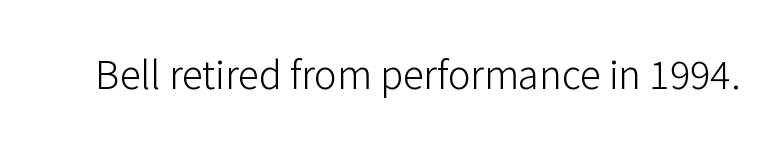
The image shows 38 px light sans-serif type, upright; set normal letter spacing, not underlined; low stroke contrast and a medium x-height.
